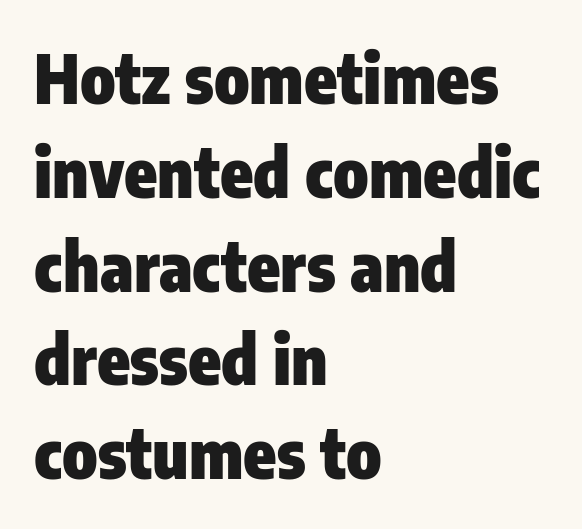
Spacing verdict: proportional, widths tailored to each character. Look at the tracking — it's just the regular setting, nothing added. I'd describe the lettering as bold — thick and assertive. Where is the straight margin? On the left.
